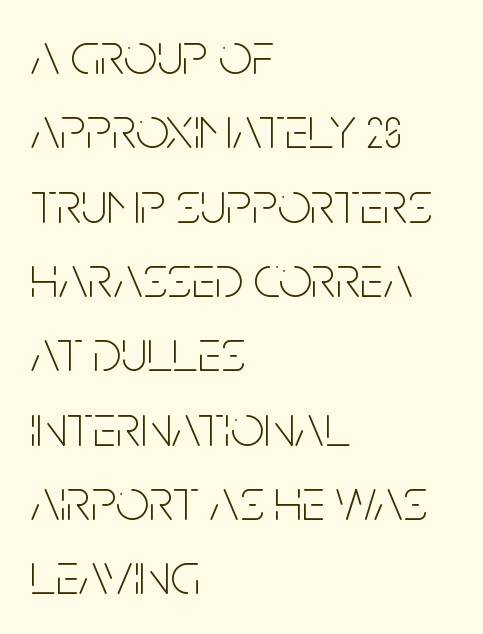
{"serif": "no", "italic": "no", "bold": "no", "weight": "thin", "width": "condensed", "stroke_contrast": "low", "x_height": "large", "monospaced": "no", "underline": "no", "align": "left", "line_spacing": "normal", "line_spacing_ratio": 1.26, "letter_spacing": "normal", "letter_spacing_em": 0.0, "glyph_px": 59}
